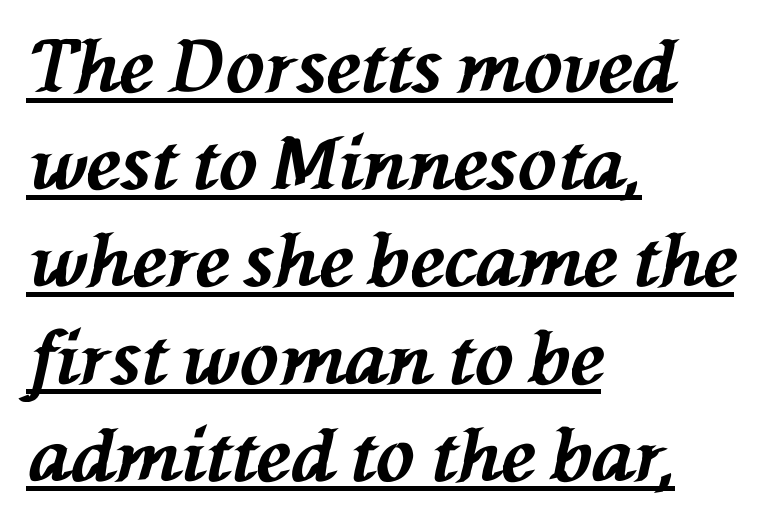
When letters slant like this, we call the style italic. Leading matches the norm, producing a regular column. The passage is arranged the way most books set body copy — flush left. Tracking here is standard; glyphs follow each other at the usual distance. Each glyph is drawn with heavy, bold strokes.
